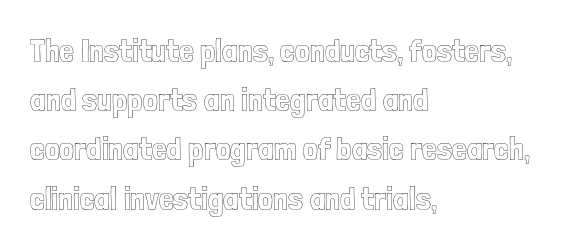
Q: Is the text italic (slanted)? A: No, it is upright.
Q: Is the text underlined? A: No.
Q: How is the paragraph aligned? A: Left-aligned.
Q: Is the spacing between letters normal or unusually wide? A: Normal.
Q: Is the spacing between lines tight, normal or loose? A: Normal.
Q: Width (condensed, normal, or wide)? A: Condensed.
Q: x-height? A: Medium.
Q: Monospaced? A: No.
